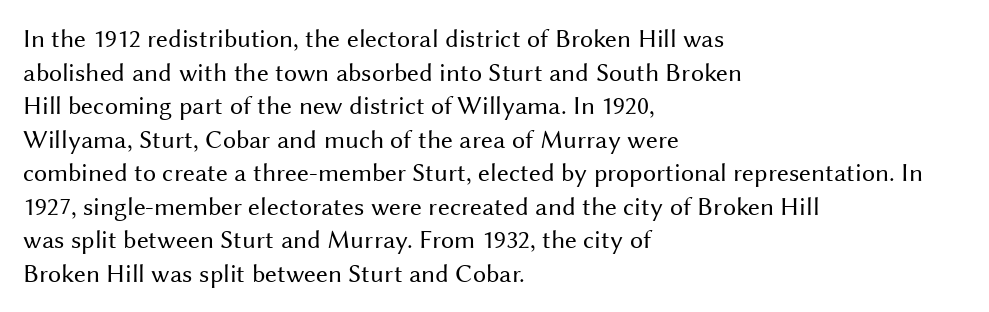
Interline gaps are of average width in this sample. In terms of posture, this sample is upright. Teacher's note: observe the even left margin — that is flush-left alignment. The cut favours lightness, reaching ordinary text weight at its darkest.
